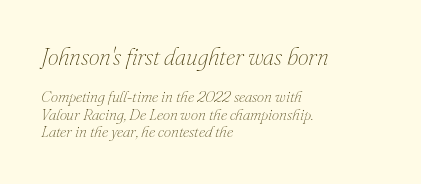
Q: Is the text bold? A: No.
Q: Is the text italic (slanted)? A: Yes, it leans right by about 16 degrees.
Q: Is the text underlined? A: No.
Q: How is the paragraph aligned? A: Left-aligned.
Q: Is the spacing between letters normal or unusually wide? A: Normal.
Q: Is the spacing between lines tight, normal or loose? A: Tight.
Q: Which block of text is set in a larger size, the first (top) or the second (bottom)? A: The first (top) one.
